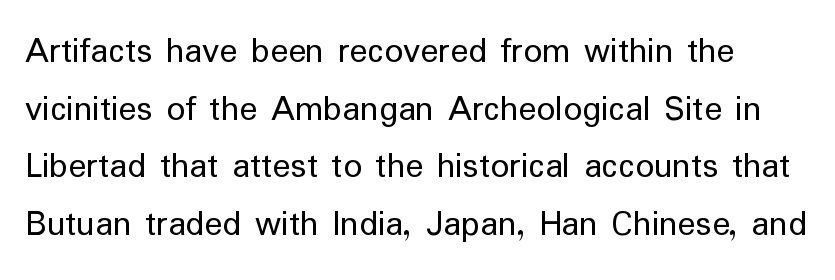
What stands out about the letter spacing? Nothing — it is the standard amount. No feet cap the strokes, marking this as sans-serif type. Descenders are the only things crossing below the line. The cut favours lightness, reaching ordinary text weight at its darkest.
